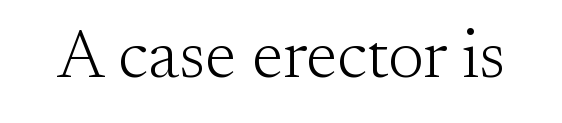
Unbolded letterforms with no extra heft. Classification — serif. Style check: upright. Anything drawn beneath the words? Only blank space. Looks like regular typesetting: each glyph gets only the width it needs.
